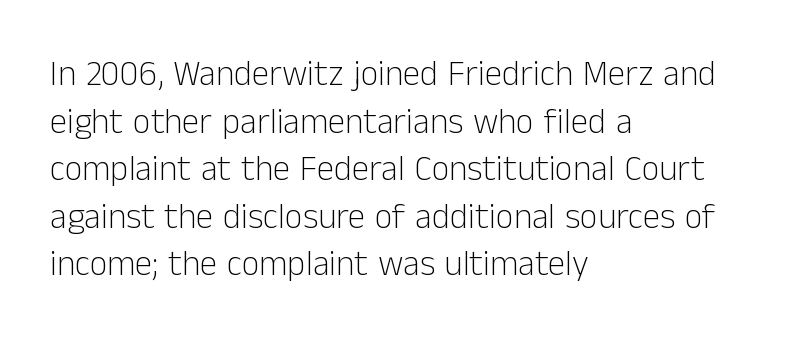
Q: Is the text bold? A: No.
Q: Is the text italic (slanted)? A: No, it is upright.
Q: Is the typeface a serif or a sans-serif typeface? A: Sans-serif.
Q: Is the text underlined? A: No.
Q: How is the paragraph aligned? A: Left-aligned.
Q: Is the spacing between letters normal or unusually wide? A: Normal.
Q: Is the spacing between lines tight, normal or loose? A: Normal.
Q: Width (condensed, normal, or wide)? A: Normal.
Q: Stroke contrast? A: Low.
Q: x-height? A: Medium.
Q: Monospaced? A: No.
